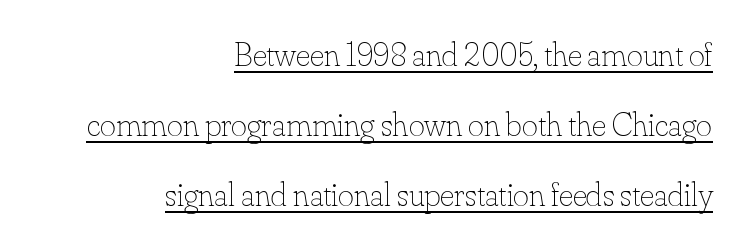
The image shows 34 px thin type, upright; set right-aligned, loose line spacing (2.06x), normal letter spacing, underlined; low stroke contrast and a small x-height.
